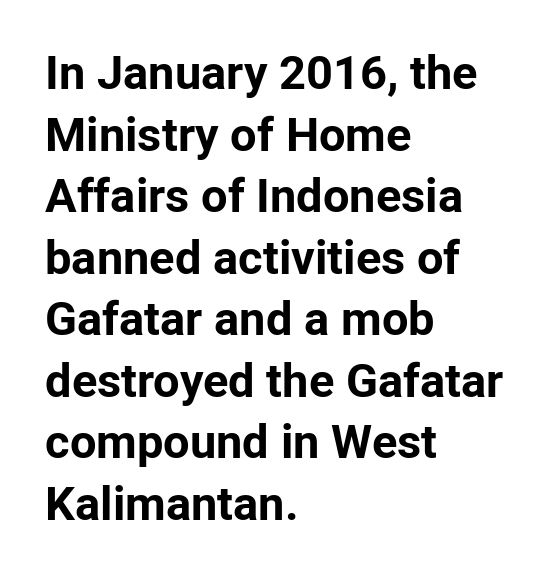
The image shows 47 px bold sans-serif type, upright; set left-aligned, normal line spacing (1.31x), normal letter spacing, not underlined; low stroke contrast and a medium x-height.
